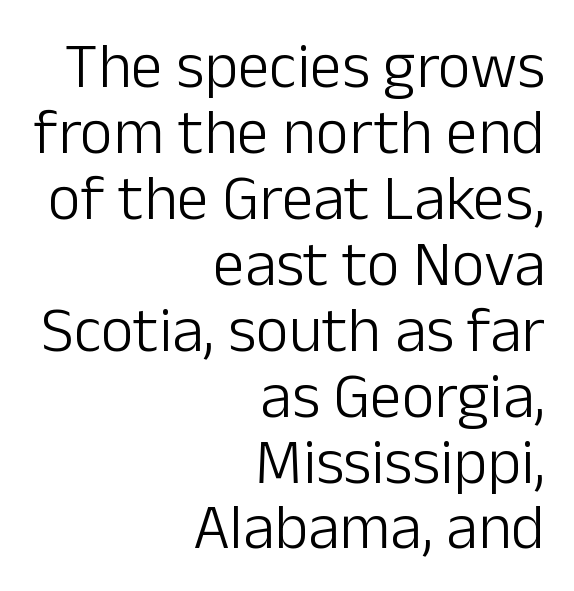
{"serif": "no", "italic": "no", "bold": "no", "weight": "light", "width": "normal", "stroke_contrast": "low", "x_height": "medium", "monospaced": "no", "underline": "no", "align": "right", "line_spacing": "tight", "line_spacing_ratio": 1.03, "letter_spacing": "normal", "letter_spacing_em": 0.0, "glyph_px": 64}
